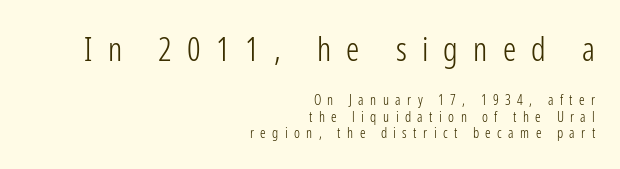
Q: Is the text bold? A: No.
Q: Is the text italic (slanted)? A: No, it is upright.
Q: Is the typeface a serif or a sans-serif typeface? A: Sans-serif.
Q: Is the text underlined? A: No.
Q: How is the paragraph aligned? A: Right-aligned.
Q: Is the spacing between letters normal or unusually wide? A: Unusually wide.
Q: Which block of text is set in a larger size, the first (top) or the second (bottom)? A: The first (top) one.
Q: Width (condensed, normal, or wide)? A: Condensed.
Q: Stroke contrast? A: Low.
Q: x-height? A: Medium.
Q: Monospaced? A: No.
